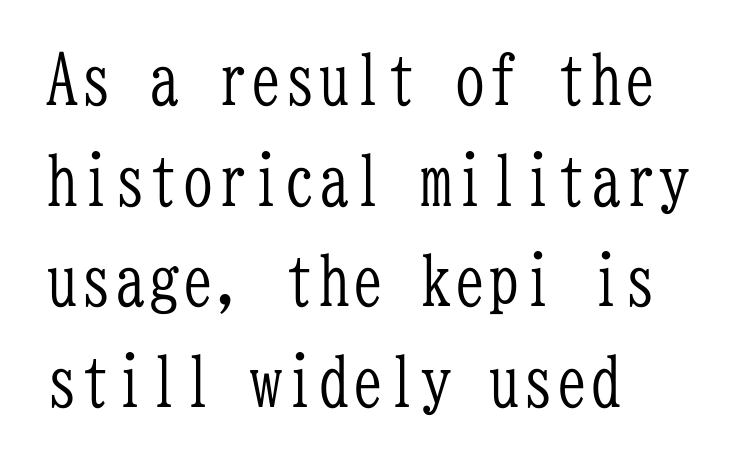
{"serif": "yes", "italic": "no", "bold": "no", "weight": "light", "width": "condensed", "stroke_contrast": "low", "x_height": "medium", "monospaced": "yes", "underline": "no", "align": "left", "line_spacing": "normal", "line_spacing_ratio": 1.48, "letter_spacing": "normal", "letter_spacing_em": 0.0, "glyph_px": 68}
